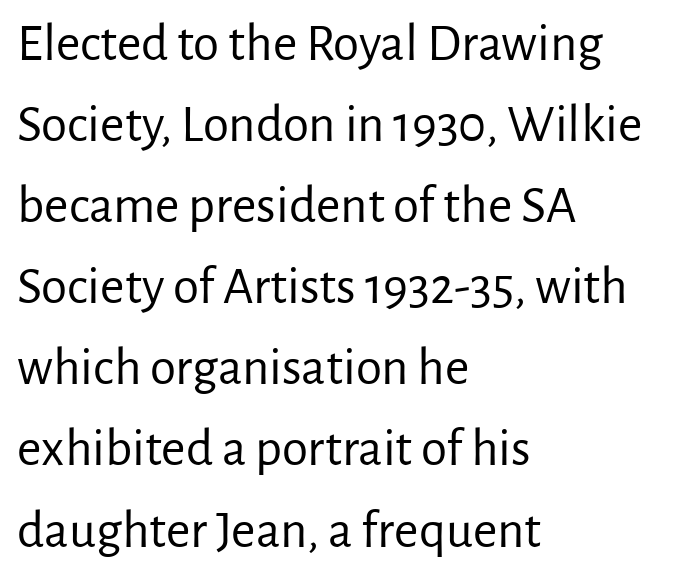
The face used here is proportionally spaced, like ordinary book or web type. Default kerning and tracking; the words read as compact shapes. Examine the stroke ends and you'll find no serifs. The rows are spaced the way most documents space them.
